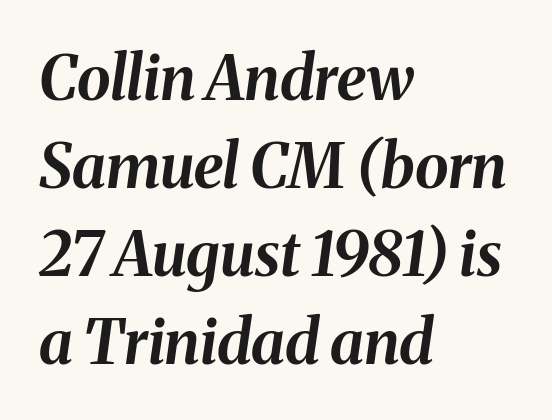
The image shows 61 px bold type, italic (leaning right); set left-aligned, normal line spacing (1.44x), normal letter spacing, not underlined; medium stroke contrast and a medium x-height.
